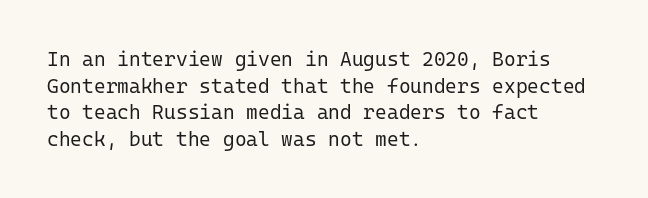
The image shows 20 px text type, upright; set left-aligned, normal line spacing (1.33x), normal letter spacing, not underlined.
